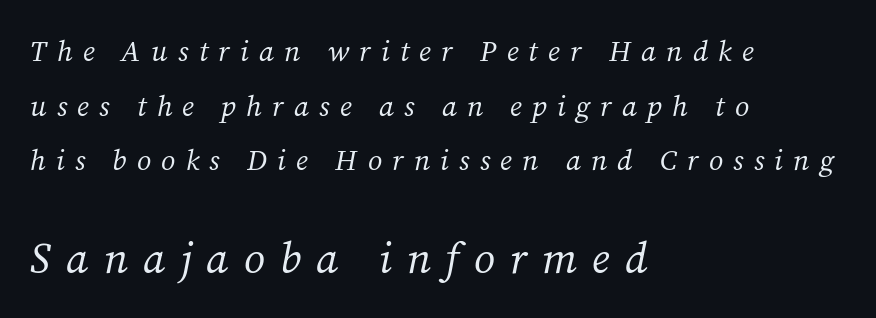
Proportional: the letters do not fall into vertical columns. The later block is typeset at a bigger size than the earlier block. Yep, that's italic — everything's leaning. The rendering shows small feet on the letterforms — a serif design. A typesetter would call this heavily tracked-out type. No extra ink here — the face is not bold.
